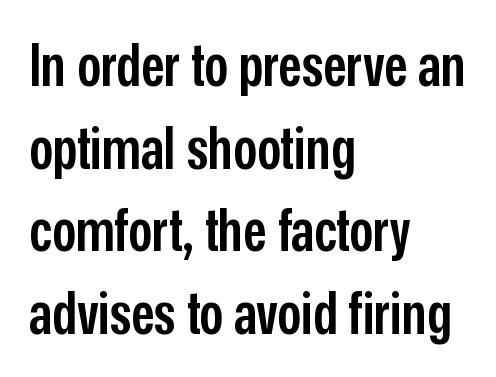
{"serif": "no", "italic": "no", "bold": "semi", "weight": "semibold", "width": "condensed", "stroke_contrast": "low", "x_height": "medium", "monospaced": "no", "underline": "no", "align": "left", "line_spacing": "normal", "line_spacing_ratio": 1.4, "letter_spacing": "normal", "letter_spacing_em": 0.0, "glyph_px": 59}
